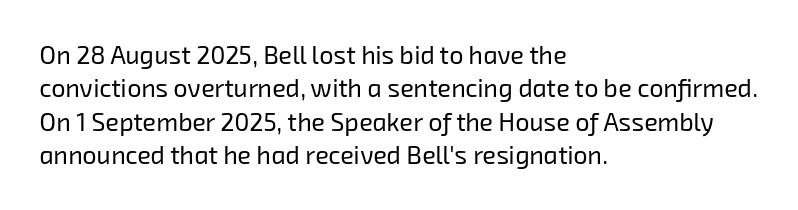
The image shows 25 px text type; set left-aligned, normal line spacing (1.34x), normal letter spacing, not underlined.
